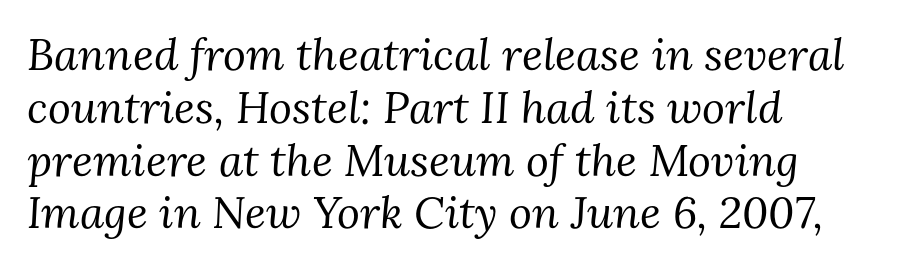
{"serif": "yes", "italic": "yes", "lean": "right", "slant_degrees": 3, "bold": "no", "weight": "regular", "width": "normal", "stroke_contrast": "medium", "x_height": "medium", "monospaced": "no", "underline": "no", "align": "left", "line_spacing_ratio": 1.2, "letter_spacing": "normal", "letter_spacing_em": 0.0, "glyph_px": 44}
